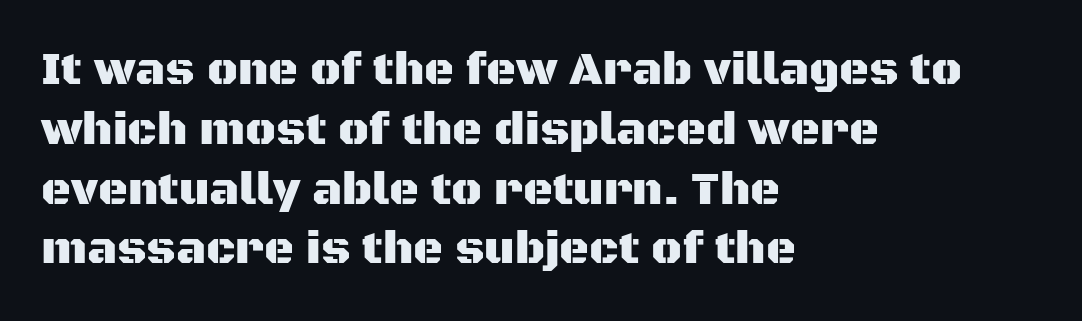
These lines are rendered in a variable-pitch font. These lines are set flush left with a ragged right edge. Descenders are the only things crossing below the line. This sample keeps an unexceptional amount of space between lines.
